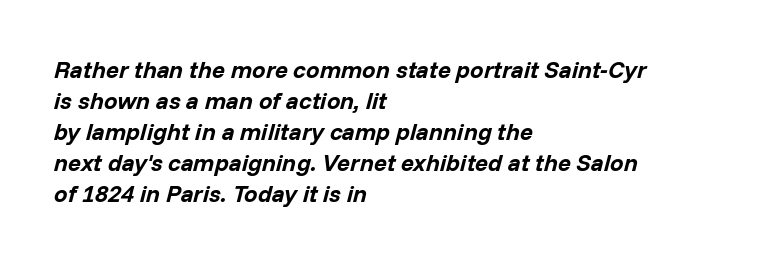
Q: Is the text bold? A: Yes.
Q: Is the text italic (slanted)? A: Yes, it leans right by about 14 degrees.
Q: Is the text underlined? A: No.
Q: How is the paragraph aligned? A: Left-aligned.
Q: Is the spacing between letters normal or unusually wide? A: Normal.
Q: Is the spacing between lines tight, normal or loose? A: Normal.
